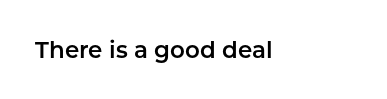
Q: Is the text italic (slanted)? A: No, it is upright.
Q: Is the text underlined? A: No.
Q: How is the paragraph aligned? A: Left-aligned.
Q: Is the spacing between letters normal or unusually wide? A: Normal.
